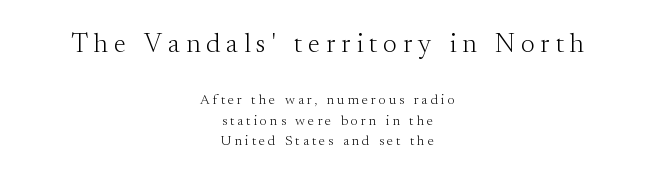
{"italic": "no", "bold": "no", "underline": "no", "align": "center", "line_spacing": "normal", "line_spacing_ratio": 1.47, "letter_spacing": "wide", "letter_spacing_em": 0.22, "larger_block": "first", "size_ratio": 1.93, "glyph_px": 27}
